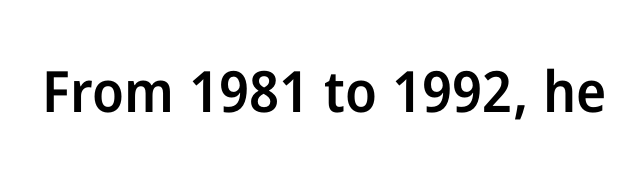
Q: Is the text bold? A: Semi-bold.
Q: Is the text italic (slanted)? A: No, it is upright.
Q: Is the typeface a serif or a sans-serif typeface? A: Sans-serif.
Q: Is the text underlined? A: No.
Q: Is the spacing between letters normal or unusually wide? A: Normal.
Q: Width (condensed, normal, or wide)? A: Normal.
Q: Stroke contrast? A: Low.
Q: x-height? A: Medium.
Q: Monospaced? A: No.
